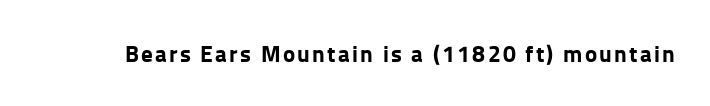
Q: Is the text bold? A: Yes.
Q: Is the text italic (slanted)? A: No, it is upright.
Q: Is the text underlined? A: No.
